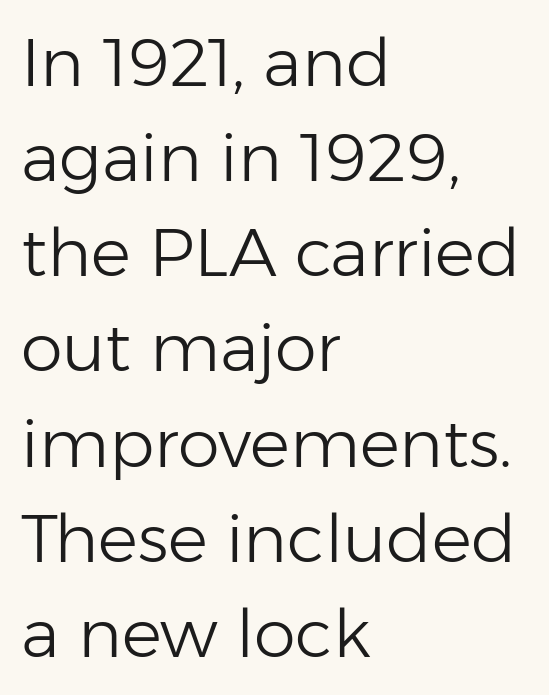
{"serif": "no", "italic": "no", "bold": "no", "weight": "light", "width": "normal", "stroke_contrast": "low", "x_height": "medium", "monospaced": "no", "underline": "no", "align": "left", "line_spacing": "normal", "line_spacing_ratio": 1.42, "letter_spacing": "normal", "letter_spacing_em": 0.0, "glyph_px": 67}
